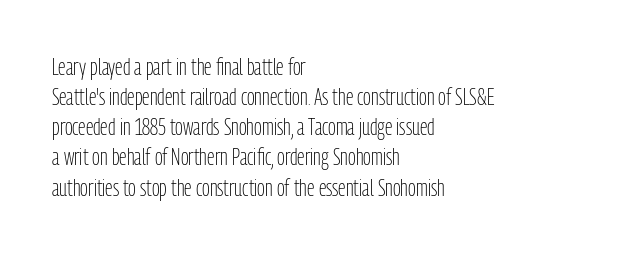
{"italic": "no", "bold": "no", "underline": "no", "align": "left", "line_spacing": "normal", "line_spacing_ratio": 1.31, "letter_spacing": "normal", "letter_spacing_em": 0.0, "glyph_px": 23}
